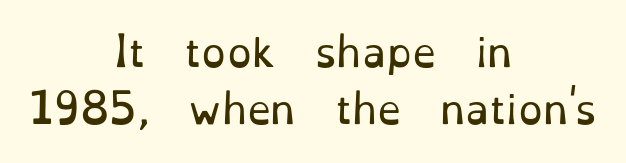
If you drew a line through each stem, it would be perfectly vertical. Proportional: the letters do not fall into vertical columns. The specimen omits any rule beneath the text block's lines. Spacing between characters is what you'd get straight out of the box. Typeset on center — no edge is straight.
